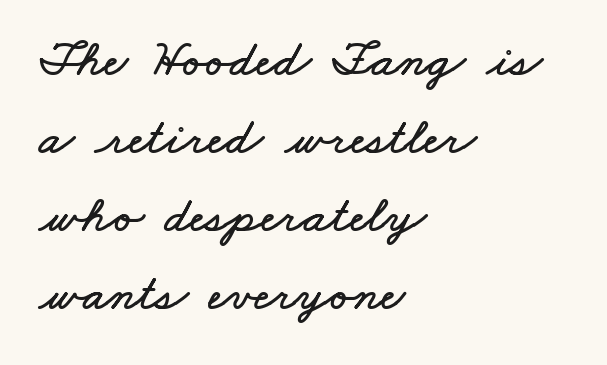
The image shows 52 px wide type; set left-aligned, normal line spacing (1.5x), normal letter spacing, not underlined; low stroke contrast and a small x-height.
